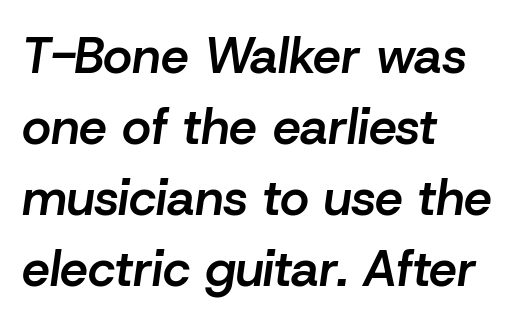
Q: Is the text bold? A: Semi-bold.
Q: Is the text italic (slanted)? A: Yes, it leans right by about 8 degrees.
Q: Is the text underlined? A: No.
Q: How is the paragraph aligned? A: Left-aligned.
Q: Is the spacing between letters normal or unusually wide? A: Normal.
Q: Is the spacing between lines tight, normal or loose? A: Normal.
Q: Width (condensed, normal, or wide)? A: Normal.
Q: Stroke contrast? A: Low.
Q: x-height? A: Medium.
Q: Monospaced? A: No.
